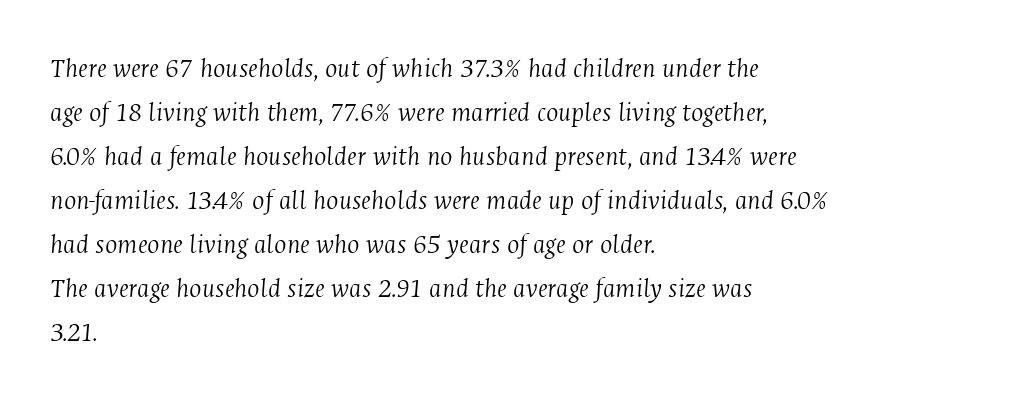
The image shows 29 px light, condensed serif type, italic (leaning right); set left-aligned, normal line spacing (1.52x), normal letter spacing, not underlined; medium stroke contrast and a medium x-height.
